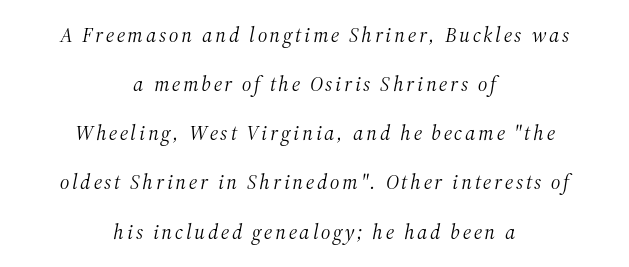
The foot of each line stays bare and open. Summary of weight: not heavy and not bold. Tall strokes in this sample are angled rather than plumb. The rendering positions every line midway between the sides.
